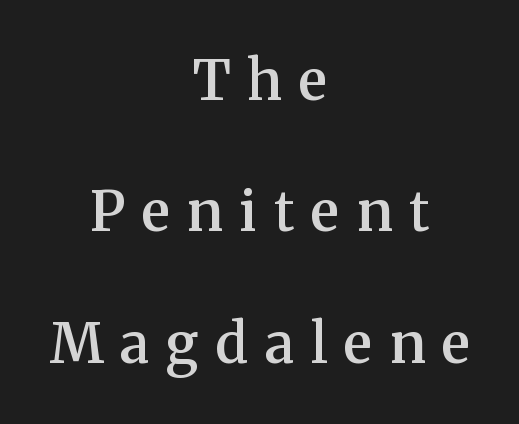
The image shows 55 px semibold serif type, upright; set centered, loose line spacing (2.39x), unusually wide letter spacing (+0.31 em), not underlined; medium stroke contrast and a medium x-height.
